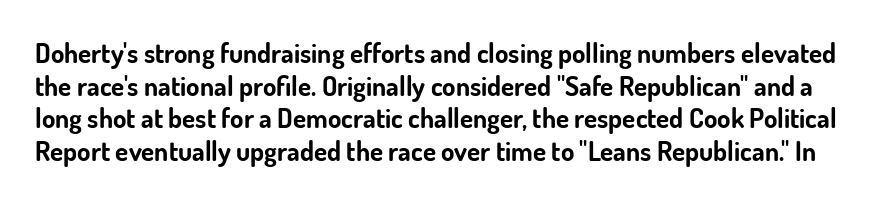
Q: Is the text bold? A: Yes.
Q: Is the text italic (slanted)? A: No, it is upright.
Q: Is the text underlined? A: No.
Q: Is the spacing between letters normal or unusually wide? A: Normal.
